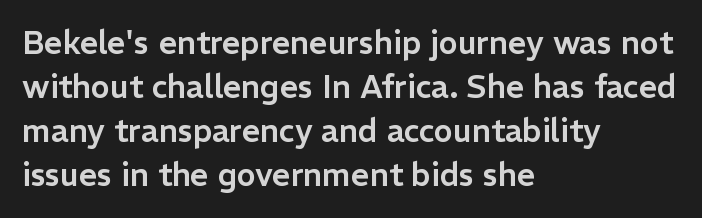
The image shows 32 px sans-serif type, upright; set left-aligned, normal line spacing (1.38x), normal letter spacing, not underlined; low stroke contrast and a medium x-height.
